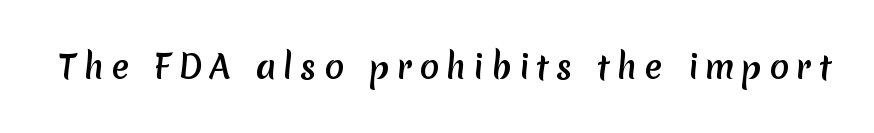
Typographically, this falls in the sans-serif category. This sample has the flowing, uneven cadence of proportional lettering. Students, note that the glyphs here are deliberately spaced far apart. Each row of text sits above clean, open space.
